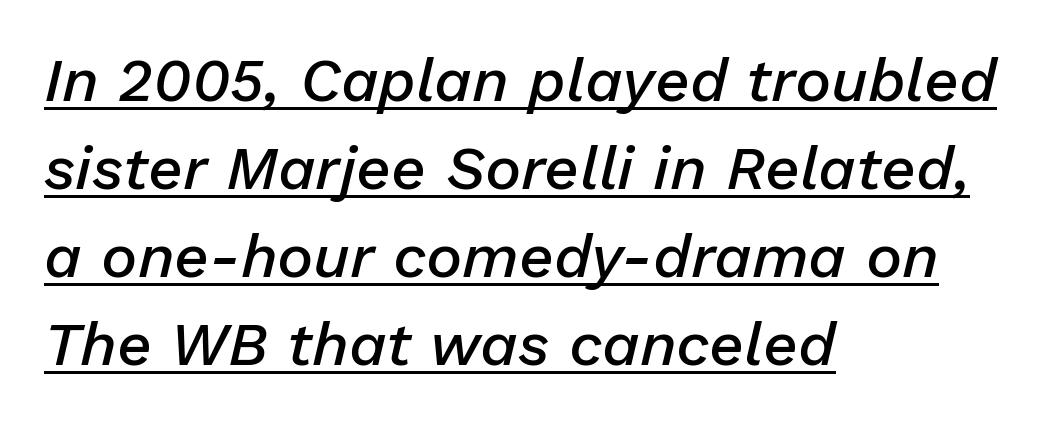
{"italic": "yes", "lean": "right", "slant_degrees": 13, "bold": "semi", "weight": "semibold", "width": "normal", "stroke_contrast": "low", "x_height": "medium", "monospaced": "no", "underline": "yes", "align": "left", "line_spacing": "normal", "line_spacing_ratio": 1.44, "letter_spacing": "normal", "letter_spacing_em": 0.0, "glyph_px": 61}
